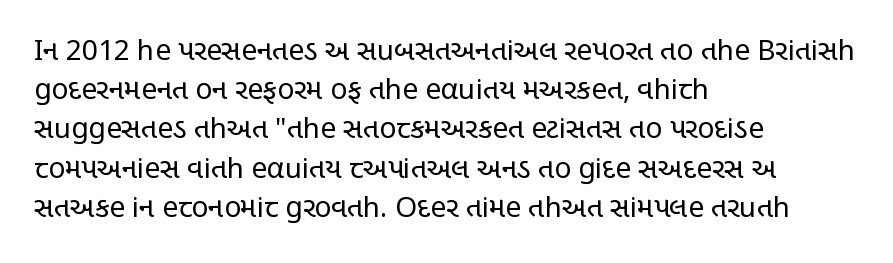
{"serif": "no", "italic": "no", "bold": "no", "weight": "regular", "width": "condensed", "stroke_contrast": "low", "x_height": "large", "monospaced": "no", "underline": "no", "align": "left", "line_spacing": "normal", "line_spacing_ratio": 1.4, "letter_spacing": "normal", "letter_spacing_em": 0.0, "glyph_px": 28}
